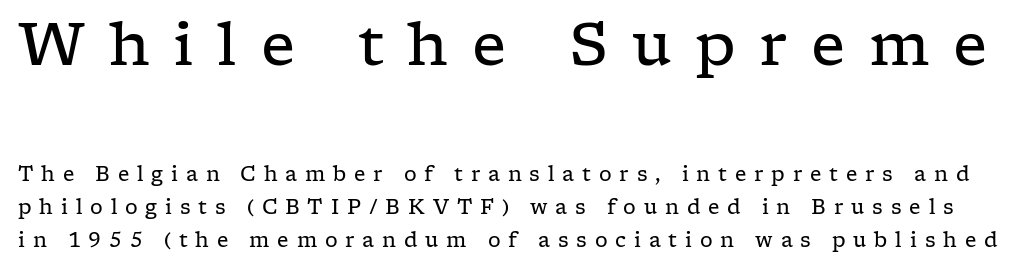
Weight class: somewhere from thin through regular. Someone cranked the tracking dial way up on this one. Compared with typical paragraphs, the rows here are spaced about the same. A clean baseline with only descenders dipping below it. Think of a printed novel: that variable character pitch is what you see here.
